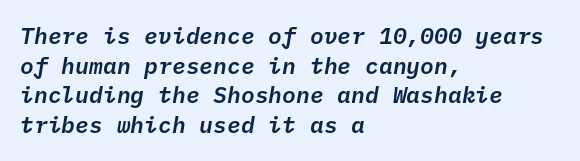
{"italic": "yes", "lean": "right", "slant_degrees": 10, "underline": "no", "align": "left", "line_spacing": "normal", "line_spacing_ratio": 1.29, "letter_spacing": "normal", "letter_spacing_em": 0.0, "glyph_px": 23}
